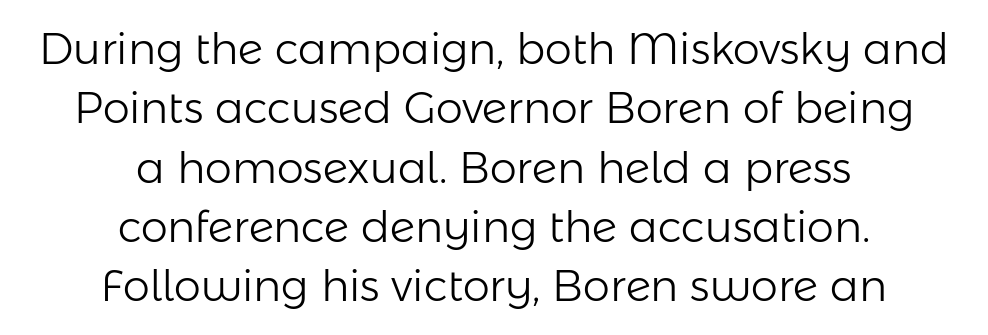
Q: Is the text bold? A: No.
Q: Is the text italic (slanted)? A: No, it is upright.
Q: Is the typeface a serif or a sans-serif typeface? A: Sans-serif.
Q: Is the text underlined? A: No.
Q: How is the paragraph aligned? A: Centered.
Q: Is the spacing between letters normal or unusually wide? A: Normal.
Q: Is the spacing between lines tight, normal or loose? A: Normal.
Q: Width (condensed, normal, or wide)? A: Normal.
Q: Stroke contrast? A: Low.
Q: x-height? A: Medium.
Q: Monospaced? A: No.
